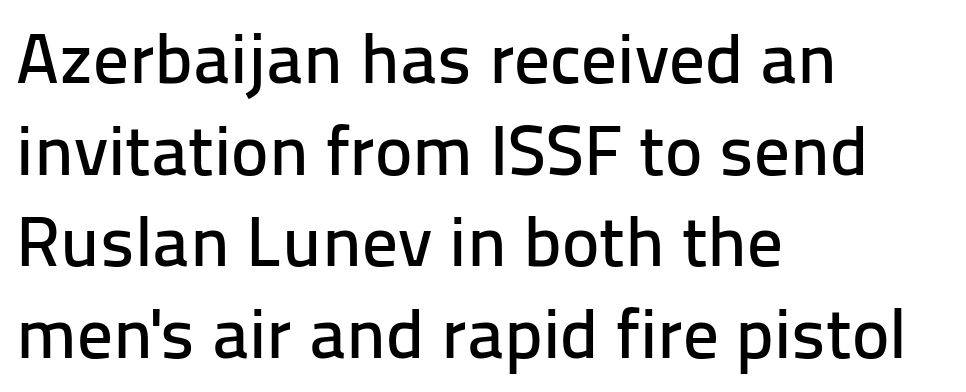
{"serif": "no", "italic": "no", "width": "normal", "stroke_contrast": "low", "x_height": "medium", "monospaced": "no", "underline": "no", "align": "left", "line_spacing": "normal", "line_spacing_ratio": 1.29, "letter_spacing": "normal", "letter_spacing_em": 0.0, "glyph_px": 71}
